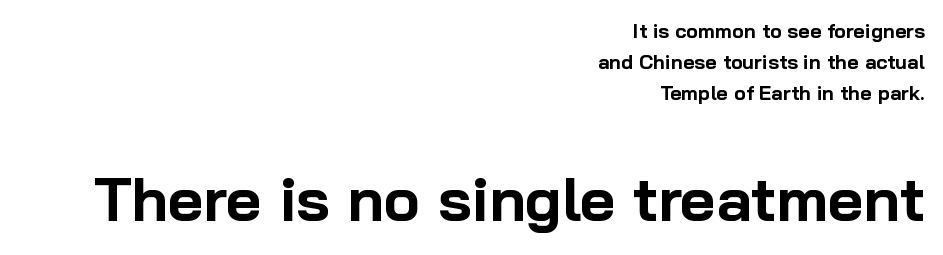
The image shows 61 px bold sans-serif type, upright; set right-aligned, normal line spacing (1.55x), normal letter spacing, not underlined; the second (bottom) block is 3.05x larger; low stroke contrast and a medium x-height.
